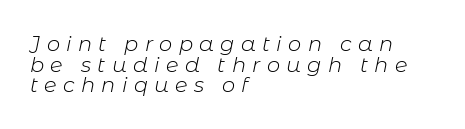
The image shows 21 px text type, italic (leaning right); set left-aligned, tight line spacing (0.98x), unusually wide letter spacing (+0.3 em), not underlined.
